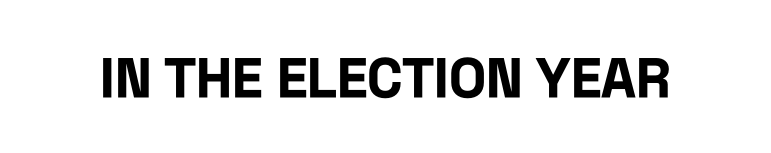
Q: Is the text bold? A: Yes.
Q: Is the text italic (slanted)? A: No, it is upright.
Q: Is the typeface a serif or a sans-serif typeface? A: Sans-serif.
Q: Is the text underlined? A: No.
Q: Is the spacing between letters normal or unusually wide? A: Normal.
Q: Width (condensed, normal, or wide)? A: Condensed.
Q: Stroke contrast? A: Low.
Q: x-height? A: Large.
Q: Monospaced? A: No.
